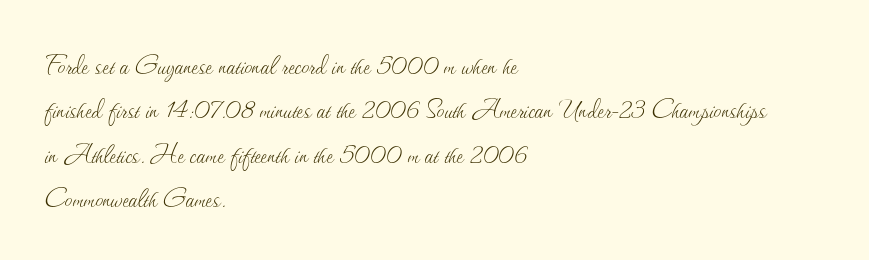
Is the block centered? No — it sits flush against the left margin. Unbolded letterforms with no extra heft. Vertically, the passage feels balanced, rows spaced as you'd expect. This sample has the flowing, uneven cadence of proportional lettering.
